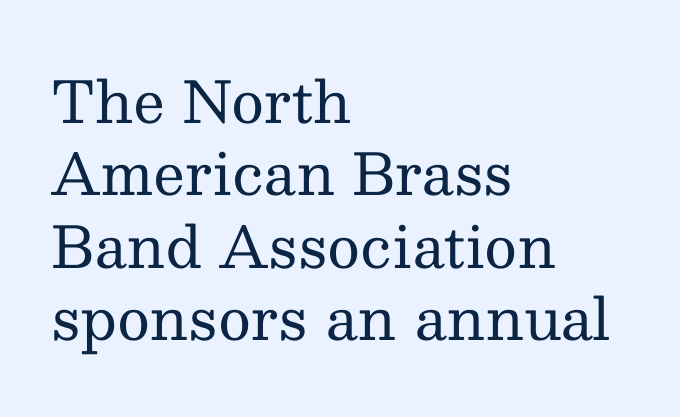
The image shows 57 px regular-weight serif type, upright; set left-aligned, normal line spacing (1.27x), normal letter spacing, not underlined; medium stroke contrast and a medium x-height.
